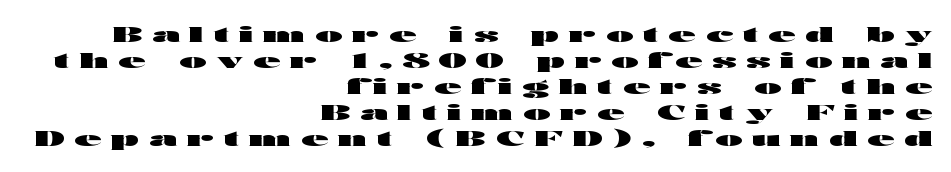
The image shows 22 px bold type, upright; set right-aligned, line spacing 1.18x, unusually wide letter spacing (+0.46 em), not underlined.
